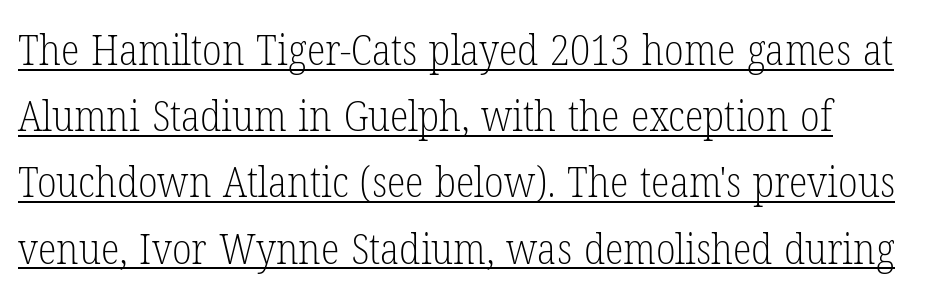
The image shows 43 px light, condensed serif type, upright; set normal line spacing (1.54x), normal letter spacing, underlined; low stroke contrast and a medium x-height.
